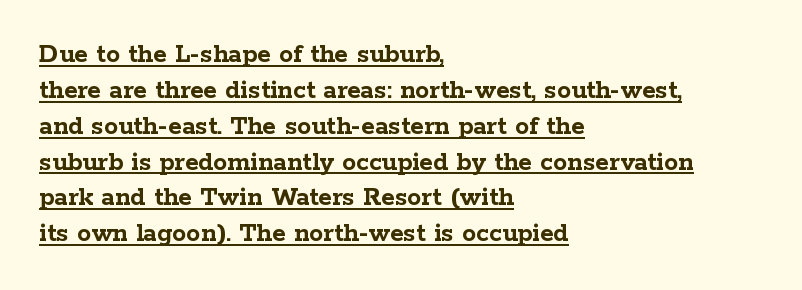
{"serif": "yes", "italic": "no", "bold": "yes", "weight": "semibold", "width": "wide", "stroke_contrast": "low", "x_height": "medium", "monospaced": "no", "underline": "yes", "align": "left", "line_spacing": "normal", "line_spacing_ratio": 1.28, "letter_spacing": "normal", "letter_spacing_em": 0.0, "glyph_px": 28}
